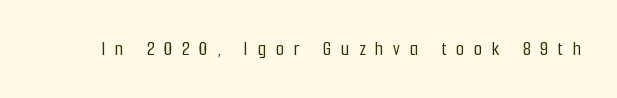
Q: Is the text italic (slanted)? A: No, it is upright.
Q: Is the text underlined? A: No.
Q: Is the spacing between letters normal or unusually wide? A: Unusually wide.
